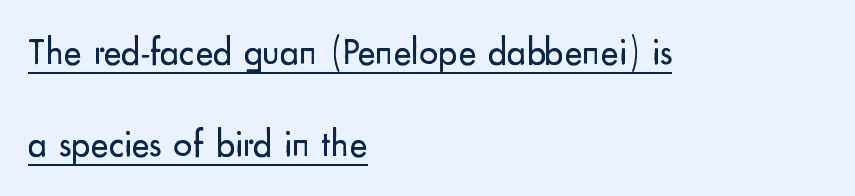
Note: no serifs on the glyphs. A roman cut, with each character standing at attention. Honestly, the rows look like they've been pulled way apart. The typesetter has applied underlining to the passage shown. Here the glyphs are tracked normally, forming tight word shapes.
